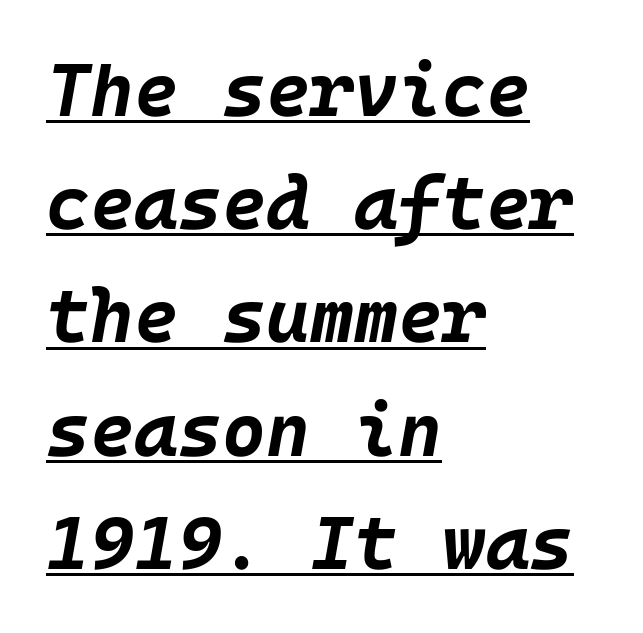
The image shows 75 px bold type, italic (leaning right); set left-aligned, normal line spacing (1.51x), normal letter spacing, underlined; low stroke contrast and a large x-height.
